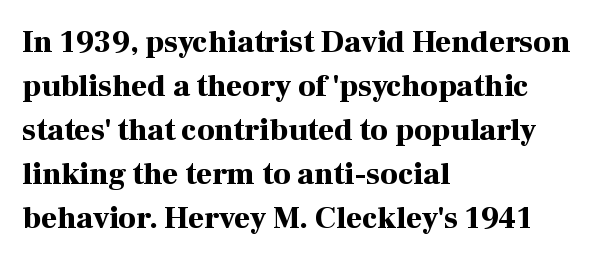
Nobody drew a line under any word here. Spacing verdict: proportional, widths tailored to each character. Caption: standard tracking, unaltered. The compositor pushed each line to the left boundary. The type sits square on the baseline with zero lean. The face used here has the dense, thick strokes of a bold.
